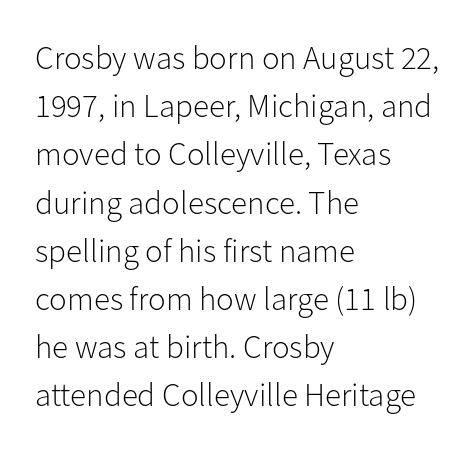
The image shows 33 px light sans-serif type, upright; set left-aligned, normal line spacing (1.46x), normal letter spacing, not underlined; low stroke contrast and a medium x-height.
